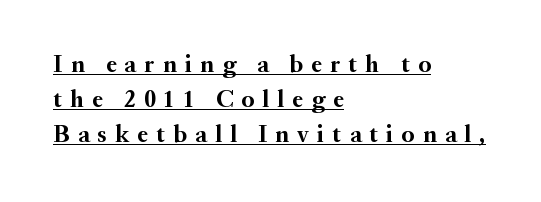
{"italic": "no", "bold": "yes", "underline": "yes", "align": "left", "line_spacing": "normal", "line_spacing_ratio": 1.46, "letter_spacing": "wide", "letter_spacing_em": 0.35, "glyph_px": 24}
